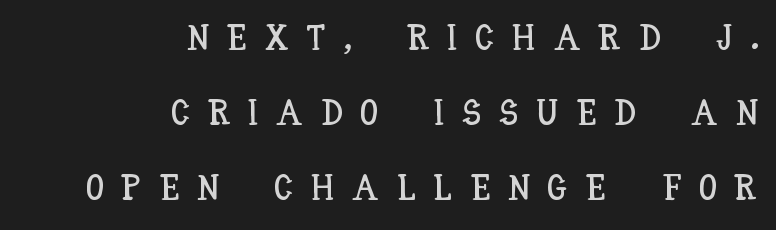
The image shows 36 px condensed type, upright; set right-aligned, loose line spacing (2.09x), unusually wide letter spacing (+0.5 em), not underlined; low stroke contrast and a large x-height.
